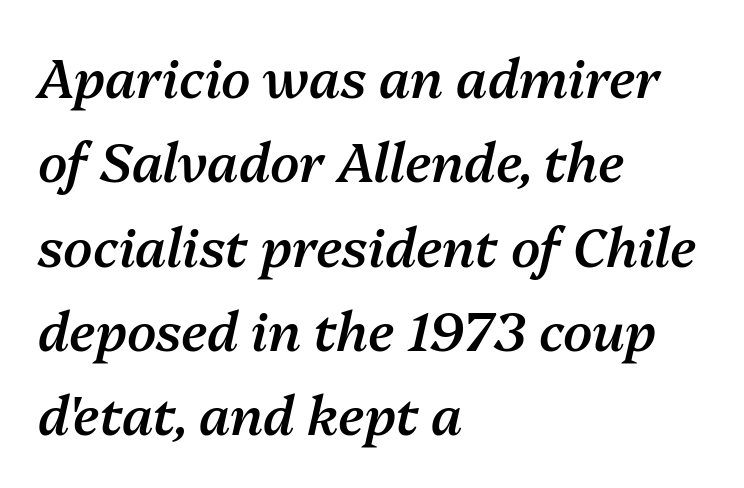
Q: Is the text bold? A: Semi-bold.
Q: Is the text italic (slanted)? A: Yes, it leans right by about 13 degrees.
Q: Is the text underlined? A: No.
Q: How is the paragraph aligned? A: Left-aligned.
Q: Is the spacing between letters normal or unusually wide? A: Normal.
Q: Is the spacing between lines tight, normal or loose? A: Normal.
Q: Width (condensed, normal, or wide)? A: Normal.
Q: Stroke contrast? A: Medium.
Q: x-height? A: Medium.
Q: Monospaced? A: No.
